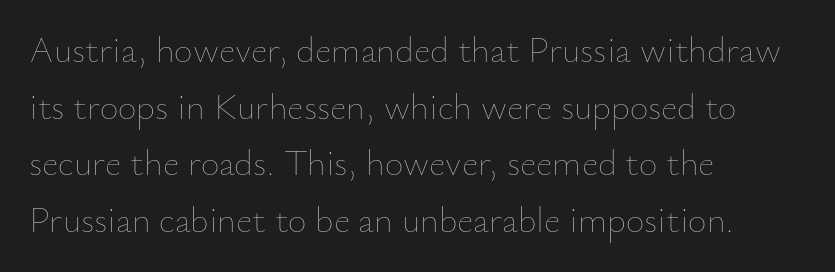
{"italic": "no", "bold": "no", "weight": "thin", "width": "normal", "stroke_contrast": "low", "x_height": "small", "monospaced": "no", "underline": "no", "align": "left", "line_spacing": "normal", "line_spacing_ratio": 1.57, "letter_spacing": "normal", "letter_spacing_em": 0.0, "glyph_px": 36}
